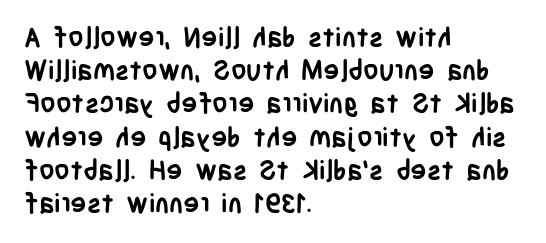
The image shows 27 px bold type, upright; set left-aligned, line spacing 1.23x, normal letter spacing, not underlined.
